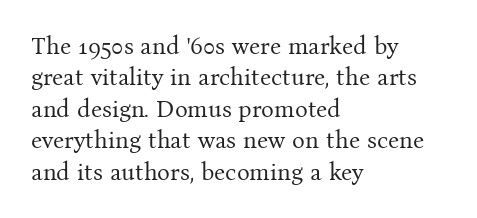
What stands out about the letter spacing? Nothing — it is the standard amount. Unmarked baselines from the first word to the last. The rendering anchors every line to the left-hand side. Regarding leading, the lines here are spaced in the standard way. Compared with a typical body face, this is equally light or lighter still. In terms of posture, this sample is upright.
